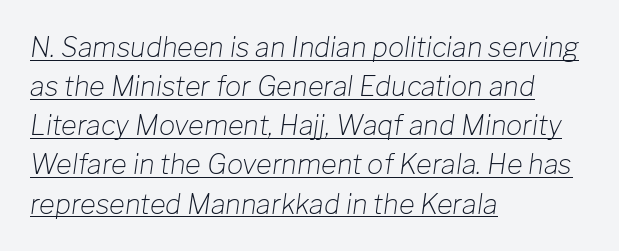
{"italic": "yes", "lean": "right", "slant_degrees": 8, "bold": "no", "underline": "yes", "align": "left", "line_spacing": "normal", "line_spacing_ratio": 1.45, "letter_spacing": "normal", "letter_spacing_em": 0.0, "glyph_px": 27}
